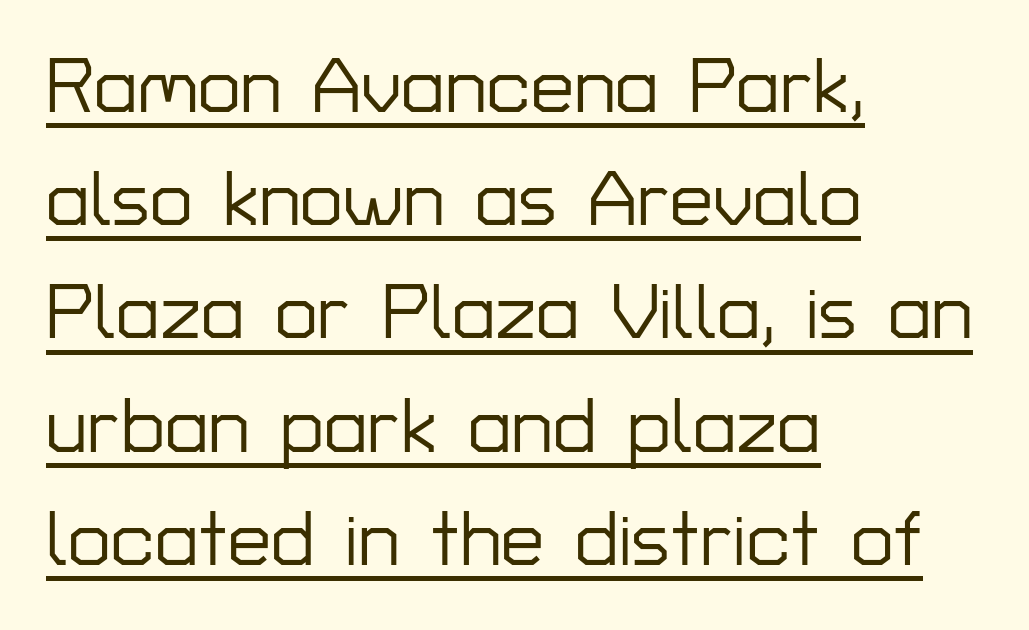
The typography opts for an upright posture over an oblique one. Rows of type keep a routine distance in the vertical direction. The gaps between neighbouring characters are ordinary and unremarkable. Varying glyph widths throughout — classic text-font behaviour. What kind of face is this? One without serifs — a sans. This rendering uses left alignment, leaving the right contour irregular.
